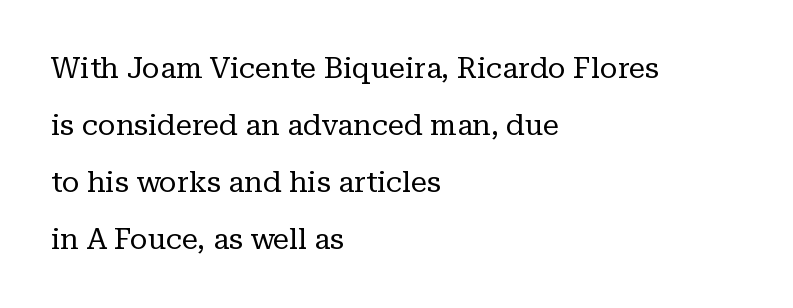
Each stroke keeps to a modest, everyday thickness or less. Each line starts at the same left margin while the right side varies. Each letter keeps its own natural width here, so spacing adapts to shape. Stroke terminals: seriffed. Nothing unusual about the tracking: characters are spaced as the font intends.
